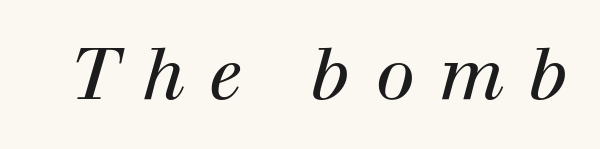
Q: Is the text bold? A: No.
Q: Is the text italic (slanted)? A: Yes, it leans right by about 12 degrees.
Q: Is the typeface a serif or a sans-serif typeface? A: Serif.
Q: Is the text underlined? A: No.
Q: Is the spacing between letters normal or unusually wide? A: Unusually wide.
Q: Width (condensed, normal, or wide)? A: Normal.
Q: Stroke contrast? A: High.
Q: x-height? A: Medium.
Q: Monospaced? A: No.
